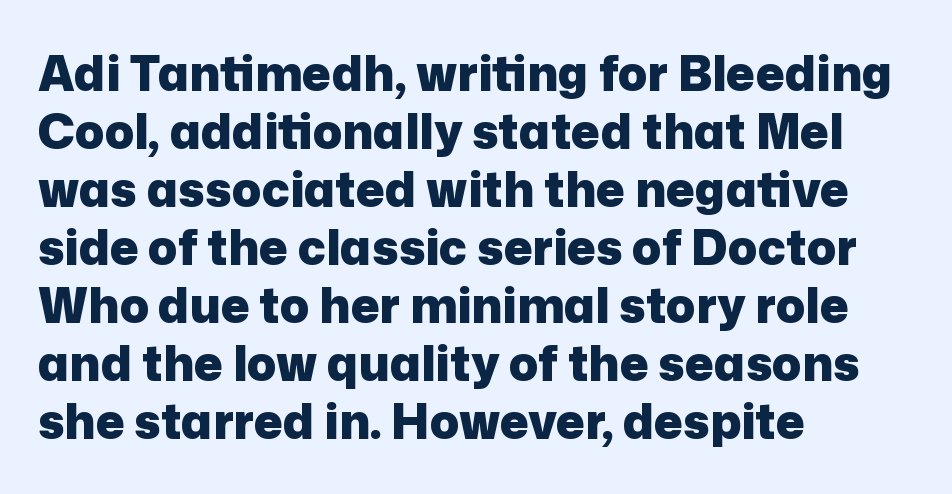
The image shows 48 px heavy sans-serif type, upright; set left-aligned, line spacing 1.21x, normal letter spacing, not underlined; low stroke contrast and a medium x-height.
